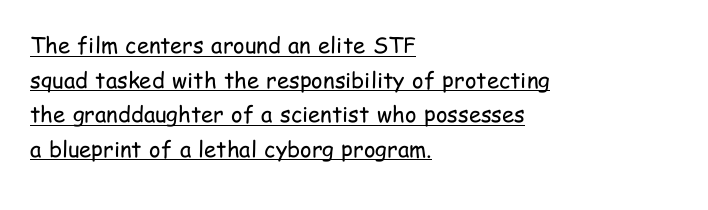
{"italic": "no", "bold": "no", "underline": "yes", "align": "left", "line_spacing": "normal", "line_spacing_ratio": 1.57, "letter_spacing": "normal", "letter_spacing_em": 0.0, "glyph_px": 22}
